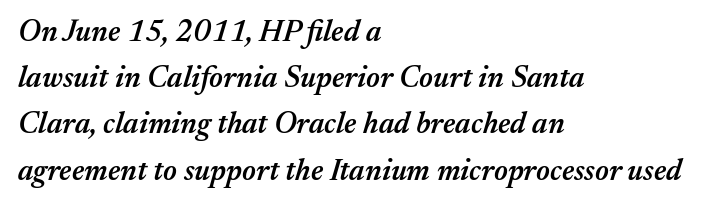
{"italic": "yes", "lean": "right", "slant_degrees": 17, "bold": "semi", "weight": "semibold", "width": "normal", "stroke_contrast": "medium", "x_height": "medium", "monospaced": "no", "underline": "no", "align": "left", "line_spacing": "normal", "line_spacing_ratio": 1.54, "letter_spacing": "normal", "letter_spacing_em": 0.0, "glyph_px": 30}
